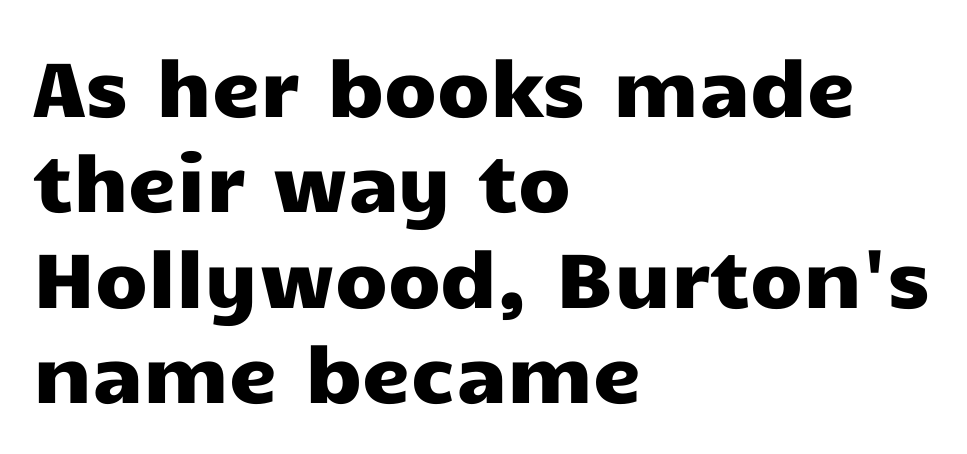
Q: Is the text italic (slanted)? A: No, it is upright.
Q: Is the typeface a serif or a sans-serif typeface? A: Sans-serif.
Q: Is the text underlined? A: No.
Q: How is the paragraph aligned? A: Left-aligned.
Q: Is the spacing between letters normal or unusually wide? A: Normal.
Q: Width (condensed, normal, or wide)? A: Wide.
Q: Stroke contrast? A: Low.
Q: x-height? A: Medium.
Q: Monospaced? A: No.
